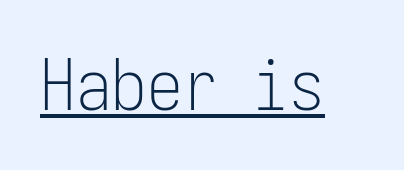
{"serif": "no", "italic": "no", "bold": "no", "weight": "light", "width": "condensed", "stroke_contrast": "low", "x_height": "medium", "underline": "yes", "letter_spacing": "normal", "letter_spacing_em": 0.0, "glyph_px": 71}
